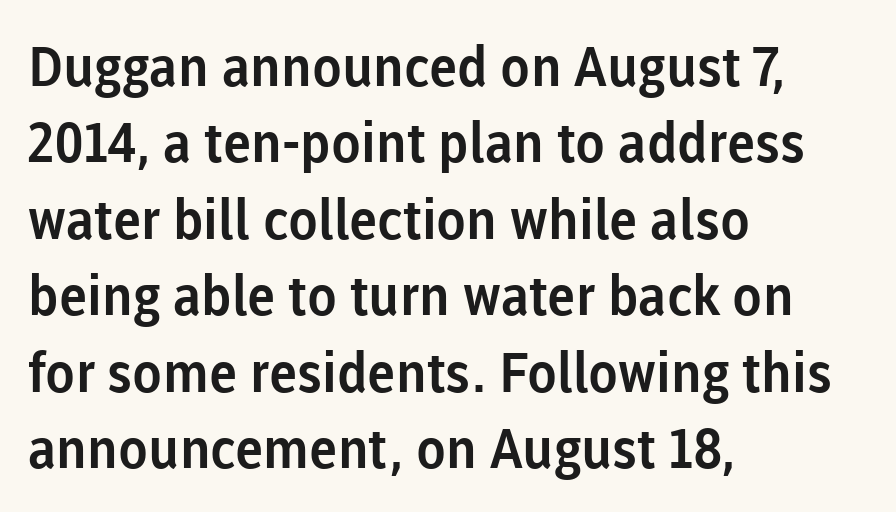
{"serif": "no", "italic": "no", "width": "normal", "stroke_contrast": "low", "x_height": "medium", "monospaced": "no", "underline": "no", "align": "left", "line_spacing": "normal", "line_spacing_ratio": 1.39, "letter_spacing": "normal", "letter_spacing_em": 0.0, "glyph_px": 55}
